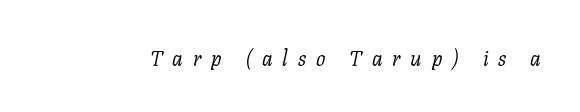
Style check: oblique. The zone under the glyphs is completely vacant. The letters are spread apart with noticeably loose tracking. Stroke mass is kept to a normal reading level or below.
